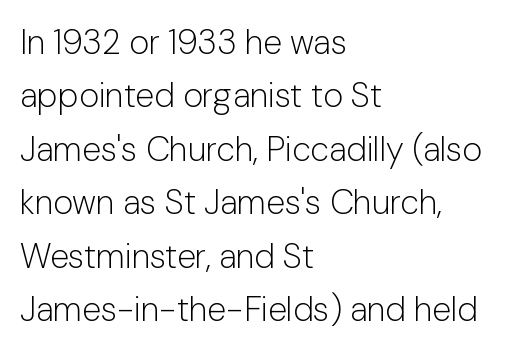
Q: Is the text bold? A: No.
Q: Is the text italic (slanted)? A: No, it is upright.
Q: Is the typeface a serif or a sans-serif typeface? A: Sans-serif.
Q: Is the text underlined? A: No.
Q: How is the paragraph aligned? A: Left-aligned.
Q: Is the spacing between letters normal or unusually wide? A: Normal.
Q: Is the spacing between lines tight, normal or loose? A: Normal.
Q: Width (condensed, normal, or wide)? A: Normal.
Q: Stroke contrast? A: Low.
Q: x-height? A: Medium.
Q: Monospaced? A: No.
